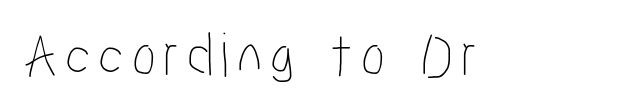
The image shows 65 px condensed type, upright; set not underlined; low stroke contrast and a medium x-height.
